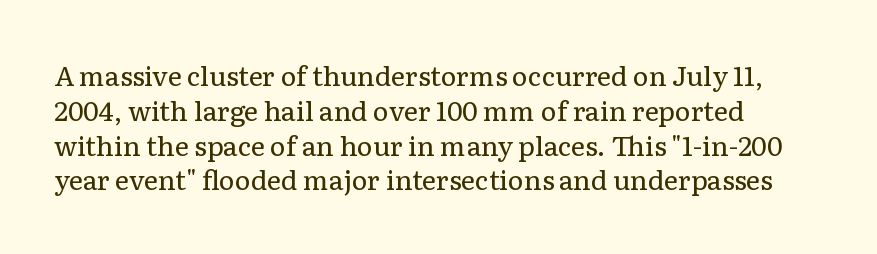
The image shows 27 px text type, upright; set left-aligned, normal line spacing (1.29x), normal letter spacing, not underlined.
